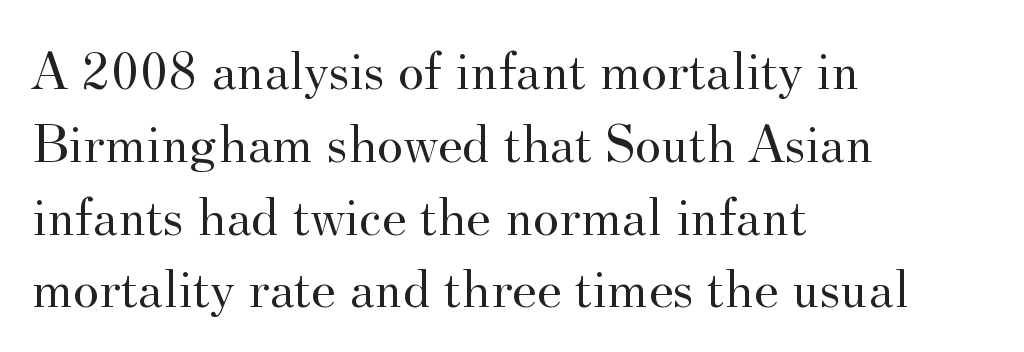
Students, note that the glyphs here touch the page at normal intervals. Where is the straight margin? On the left. Reading down the column, the eye jumps a familiar distance to each next line. These lines are rendered in a variable-pitch font. This is the regular roman posture of the typeface.
